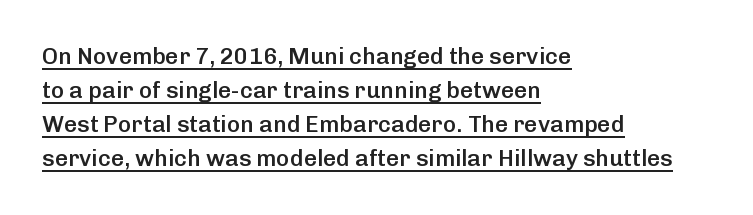
Q: Is the text bold? A: Semi-bold.
Q: Is the text italic (slanted)? A: No, it is upright.
Q: Is the text underlined? A: Yes.
Q: How is the paragraph aligned? A: Left-aligned.
Q: Is the spacing between letters normal or unusually wide? A: Normal.
Q: Is the spacing between lines tight, normal or loose? A: Normal.
